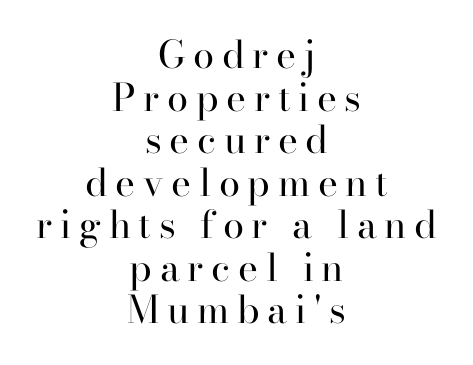
{"serif": "yes", "italic": "no", "bold": "no", "weight": "regular", "width": "normal", "stroke_contrast": "high", "x_height": "small", "monospaced": "no", "underline": "no", "align": "center", "line_spacing": "tight", "line_spacing_ratio": 1.12, "letter_spacing": "wide", "letter_spacing_em": 0.2, "glyph_px": 38}
